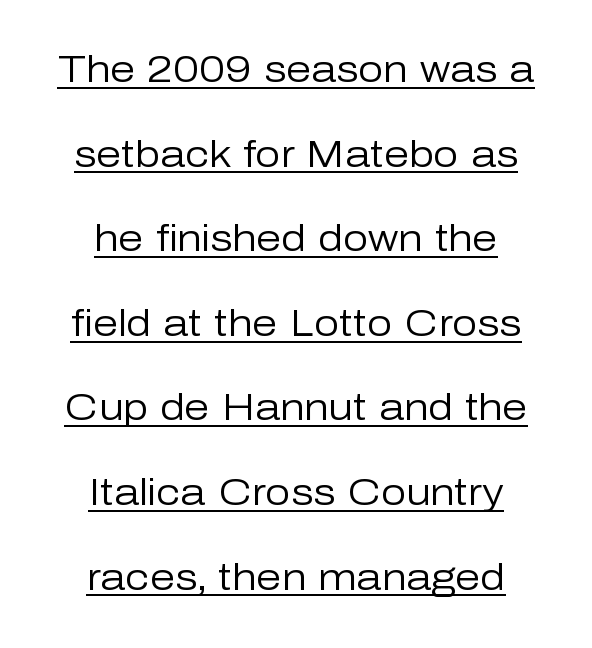
The image shows 36 px regular-weight sans-serif type, upright; set centered, loose line spacing (2.35x), normal letter spacing, underlined; low stroke contrast and a medium x-height.
